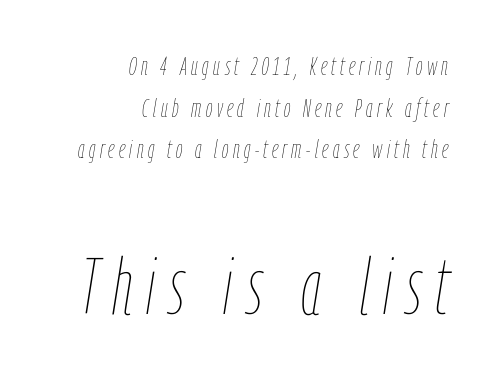
{"italic": "yes", "lean": "right", "slant_degrees": 9, "bold": "no", "weight": "thin", "width": "condensed", "stroke_contrast": "low", "x_height": "medium", "monospaced": "no", "underline": "no", "align": "right", "line_spacing": "normal", "line_spacing_ratio": 1.6, "larger_block": "second", "size_ratio": 3.04, "glyph_px": 79}
